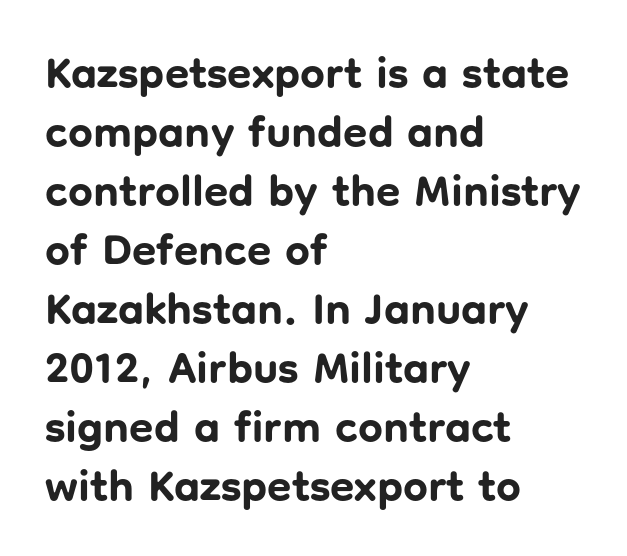
The specimen reads as upright at a glance. The rendering uses a bold face; every stroke is thick and dark. The glyphs are unaccompanied by any horizontal stroke below them. The rendering uses a moderate line-height, typical for paragraphs.
